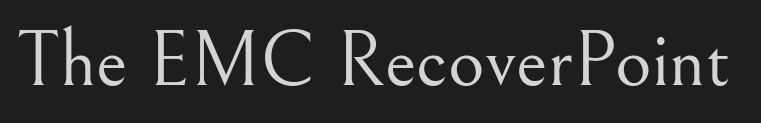
The image shows 79 px light serif type, upright; set normal letter spacing, not underlined; medium stroke contrast and a small x-height.
